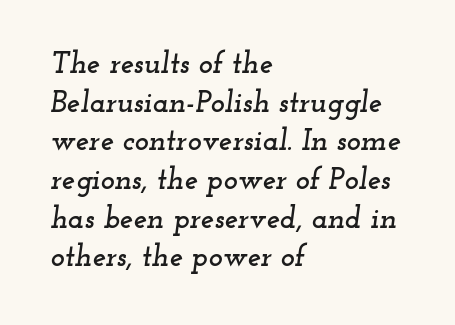
The image shows 30 px wide serif type, italic (leaning right); set left-aligned, normal line spacing (1.29x), normal letter spacing, not underlined; low stroke contrast and a small x-height.
